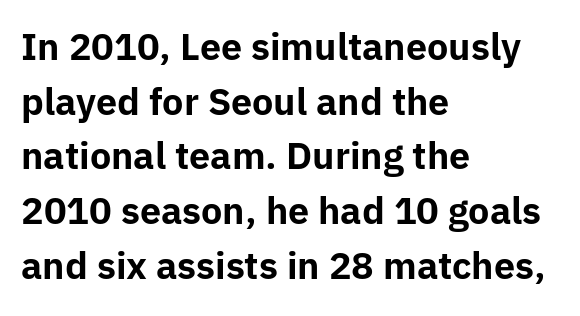
Q: Is the text bold? A: Yes.
Q: Is the text italic (slanted)? A: No, it is upright.
Q: Is the typeface a serif or a sans-serif typeface? A: Sans-serif.
Q: Is the text underlined? A: No.
Q: How is the paragraph aligned? A: Left-aligned.
Q: Is the spacing between letters normal or unusually wide? A: Normal.
Q: Is the spacing between lines tight, normal or loose? A: Normal.
Q: Width (condensed, normal, or wide)? A: Normal.
Q: Stroke contrast? A: Low.
Q: x-height? A: Medium.
Q: Monospaced? A: No.
